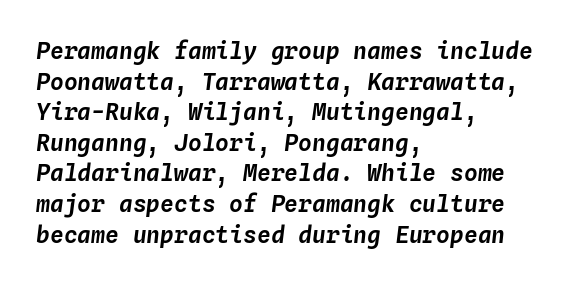
The image shows 23 px text type, italic (leaning right); set left-aligned, normal line spacing (1.33x), normal letter spacing, not underlined.
